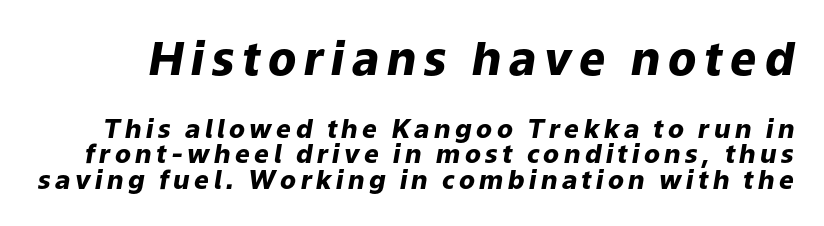
The image shows 46 px heavy type, italic (leaning right); set tight line spacing (0.98x), not underlined; the first (top) block is 1.77x larger; low stroke contrast and a medium x-height.
